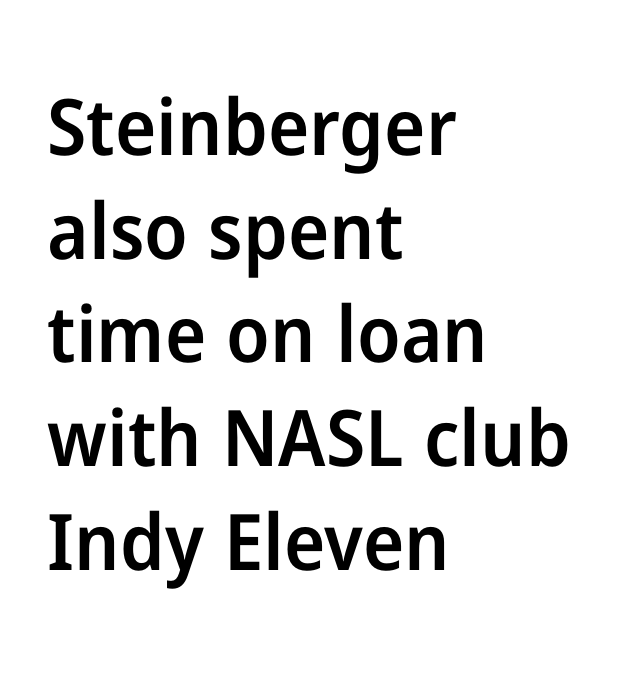
The image shows 78 px semibold sans-serif type, upright; set left-aligned, normal line spacing (1.33x), normal letter spacing, not underlined; low stroke contrast and a medium x-height.
